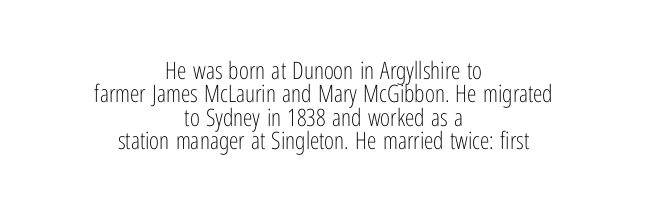
{"italic": "no", "bold": "no", "underline": "no", "align": "center", "line_spacing": "tight", "line_spacing_ratio": 0.97, "letter_spacing": "normal", "letter_spacing_em": 0.0, "glyph_px": 24}
